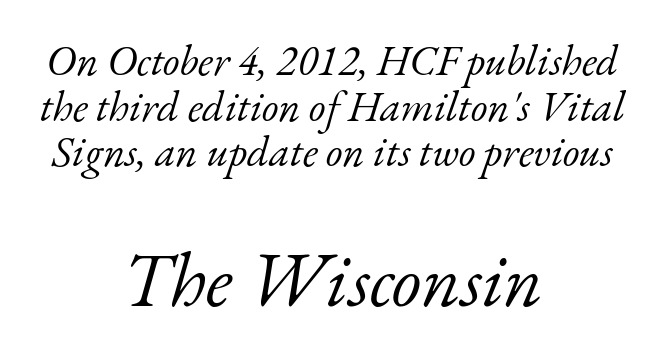
The image shows 76 px light serif type, italic (leaning right); set centered, tight line spacing (1.06x), normal letter spacing, not underlined; the second (bottom) block is 1.77x larger; low stroke contrast and a small x-height.
